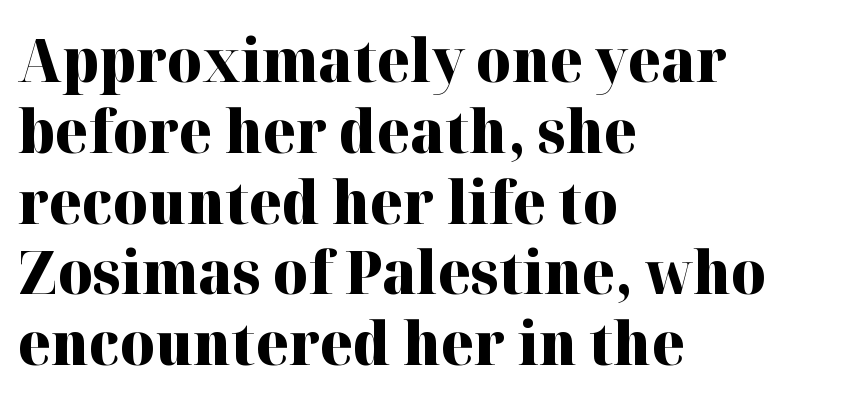
The image shows 59 px heavy serif type, upright; set left-aligned, line spacing 1.2x, normal letter spacing, not underlined; high stroke contrast and a medium x-height.
